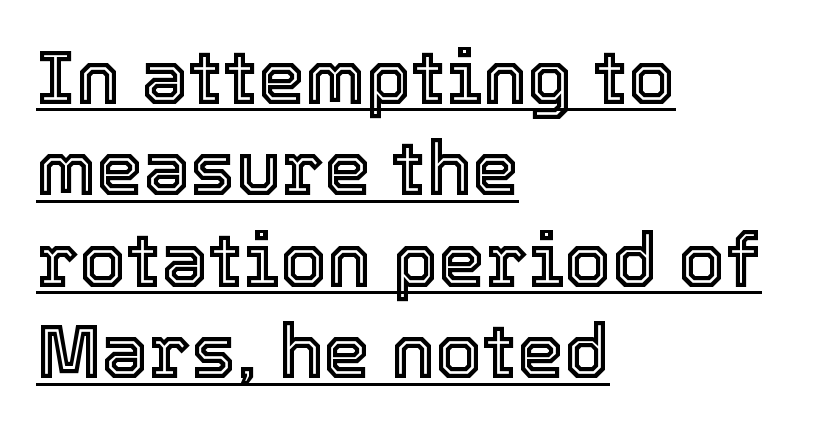
The image shows 75 px text type, upright; set left-aligned, line spacing 1.22x, normal letter spacing, underlined; a medium x-height.
